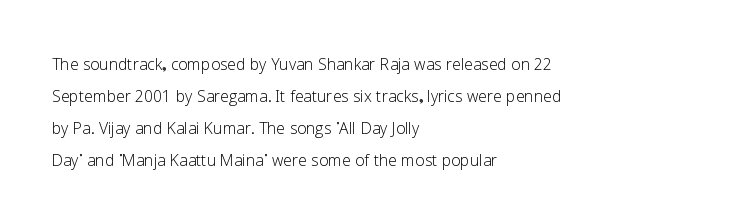
Q: Is the text bold? A: No.
Q: Is the text italic (slanted)? A: No, it is upright.
Q: Is the text underlined? A: No.
Q: How is the paragraph aligned? A: Left-aligned.
Q: Is the spacing between letters normal or unusually wide? A: Normal.
Q: Is the spacing between lines tight, normal or loose? A: Normal.
